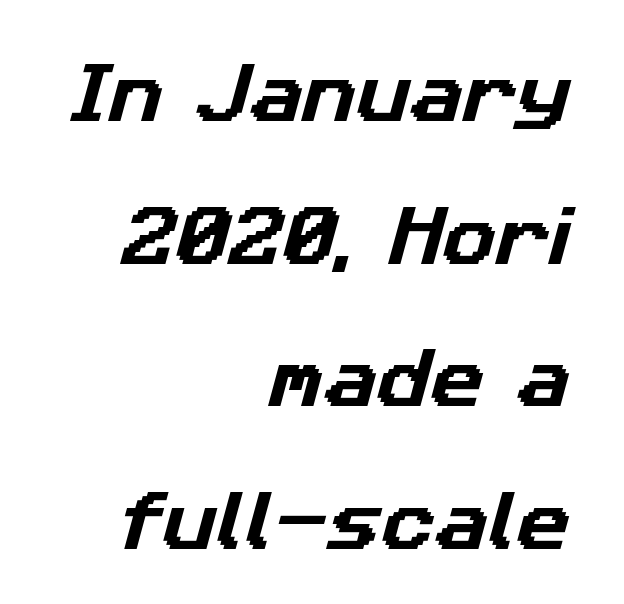
{"serif": "no", "width": "normal", "stroke_contrast": "low", "x_height": "medium", "monospaced": "no", "underline": "no", "align": "right", "line_spacing": "loose", "line_spacing_ratio": 2.16, "letter_spacing": "normal", "letter_spacing_em": 0.0, "glyph_px": 66}
